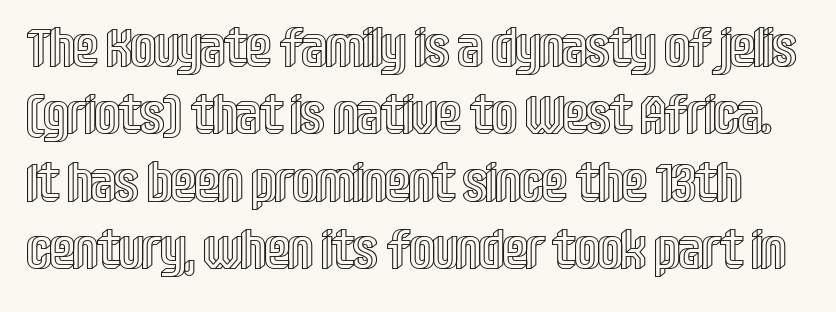
{"italic": "no", "width": "condensed", "x_height": "large", "monospaced": "no", "underline": "no", "line_spacing": "normal", "line_spacing_ratio": 1.25, "letter_spacing": "normal", "letter_spacing_em": 0.0, "glyph_px": 54}
